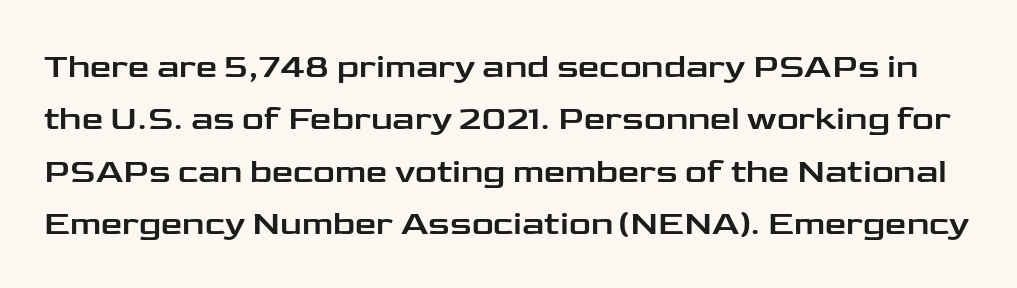
The image shows 34 px wide sans-serif type, upright; set normal line spacing (1.54x), normal letter spacing, not underlined; low stroke contrast and a medium x-height.
